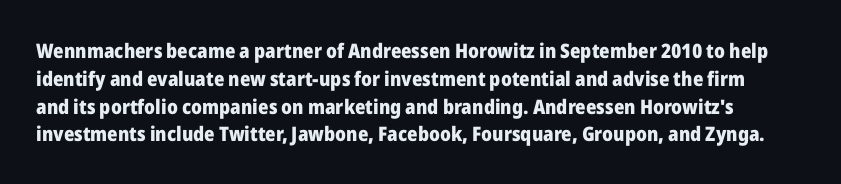
The image shows 20 px bold type, upright; set normal line spacing (1.39x), normal letter spacing, not underlined.
